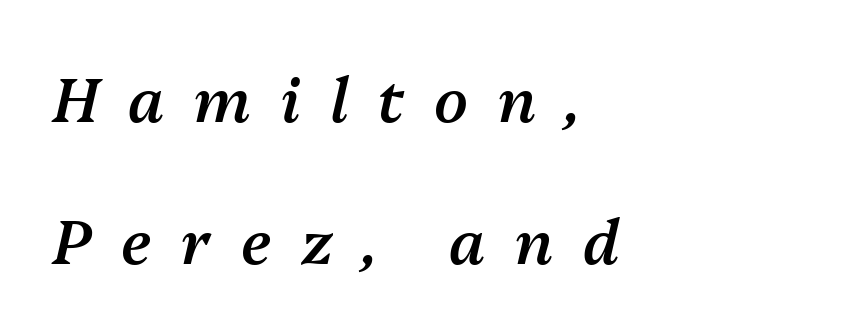
These lines stand farther apart than default settings would place them. Typographic density is moderately raised because the face is semibold. Compared with ordinary roman type, these characters are visibly tilted. Descenders are the only things crossing below the line. Compared with a centered layout, this one pins lines to the left instead. These lines are rendered in a variable-pitch font.
